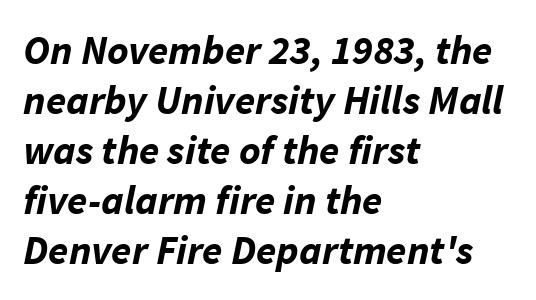
The image shows 41 px bold type, italic (leaning right); set left-aligned, line spacing 1.22x, normal letter spacing, not underlined; low stroke contrast and a medium x-height.
